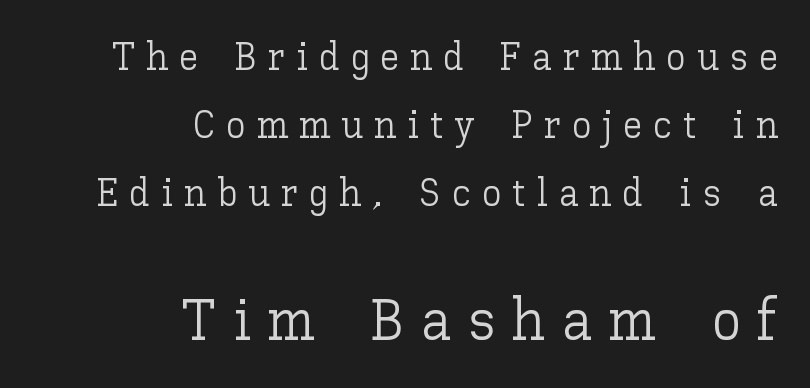
{"italic": "no", "bold": "no", "weight": "light", "width": "normal", "stroke_contrast": "low", "x_height": "medium", "monospaced": "no", "underline": "no", "align": "right", "line_spacing_ratio": 1.75, "letter_spacing": "wide", "letter_spacing_em": 0.28, "larger_block": "second", "size_ratio": 1.51, "glyph_px": 59}
